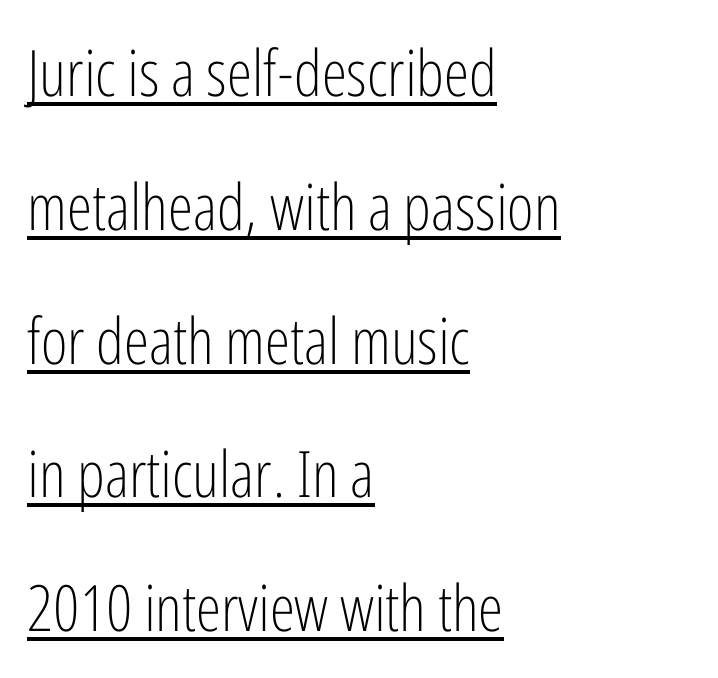
Q: Is the text bold? A: No.
Q: Is the text italic (slanted)? A: No, it is upright.
Q: Is the typeface a serif or a sans-serif typeface? A: Sans-serif.
Q: Is the text underlined? A: Yes.
Q: How is the paragraph aligned? A: Left-aligned.
Q: Is the spacing between letters normal or unusually wide? A: Normal.
Q: Is the spacing between lines tight, normal or loose? A: Loose.
Q: Width (condensed, normal, or wide)? A: Condensed.
Q: Stroke contrast? A: Low.
Q: x-height? A: Medium.
Q: Monospaced? A: No.
